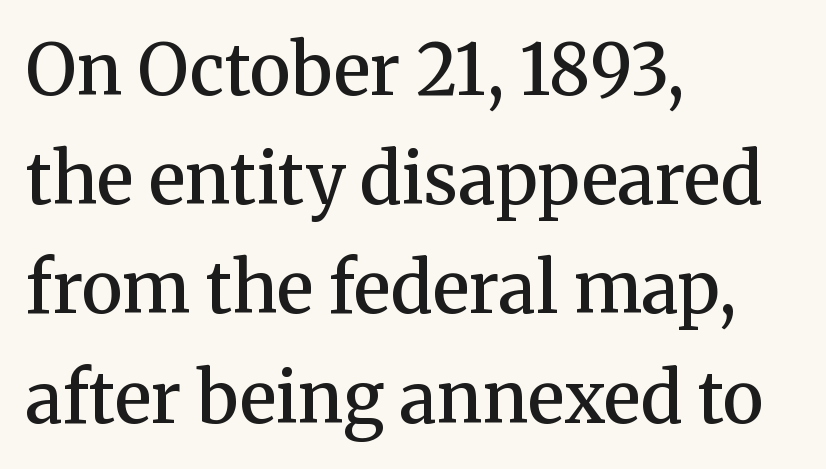
{"serif": "yes", "italic": "no", "bold": "semi", "weight": "semibold", "width": "normal", "stroke_contrast": "medium", "x_height": "medium", "monospaced": "no", "underline": "no", "align": "left", "line_spacing": "normal", "line_spacing_ratio": 1.56, "letter_spacing": "normal", "letter_spacing_em": 0.0, "glyph_px": 70}
